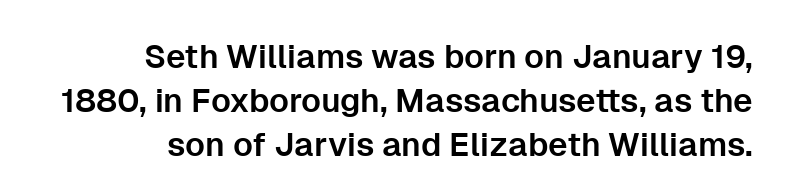
Q: Is the text italic (slanted)? A: No, it is upright.
Q: Is the typeface a serif or a sans-serif typeface? A: Sans-serif.
Q: Is the text underlined? A: No.
Q: How is the paragraph aligned? A: Right-aligned.
Q: Is the spacing between letters normal or unusually wide? A: Normal.
Q: Is the spacing between lines tight, normal or loose? A: Normal.
Q: Width (condensed, normal, or wide)? A: Normal.
Q: Stroke contrast? A: Low.
Q: x-height? A: Medium.
Q: Monospaced? A: No.
